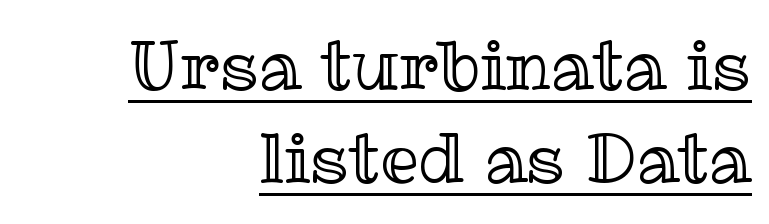
Look at the tracking — it's just the regular setting, nothing added. Every word sits above its own underline. The typography opts for an upright posture over an oblique one. One glance says typical: line gaps are just what's usual.
